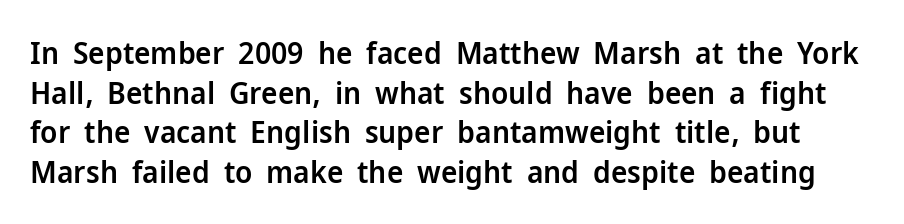
The passage shown stacks its lines at a standard gap. Letterform terminals end flat and unadorned throughout the passage. Think of a printed novel: that variable character pitch is what you see here. This sample uses an upright cut, with every glyph sitting square on the baseline.
